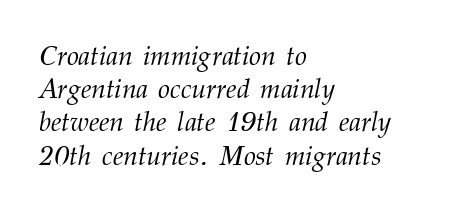
Q: Is the text bold? A: No.
Q: Is the text italic (slanted)? A: Yes, it leans right by about 12 degrees.
Q: Is the text underlined? A: No.
Q: How is the paragraph aligned? A: Left-aligned.
Q: Is the spacing between letters normal or unusually wide? A: Normal.
